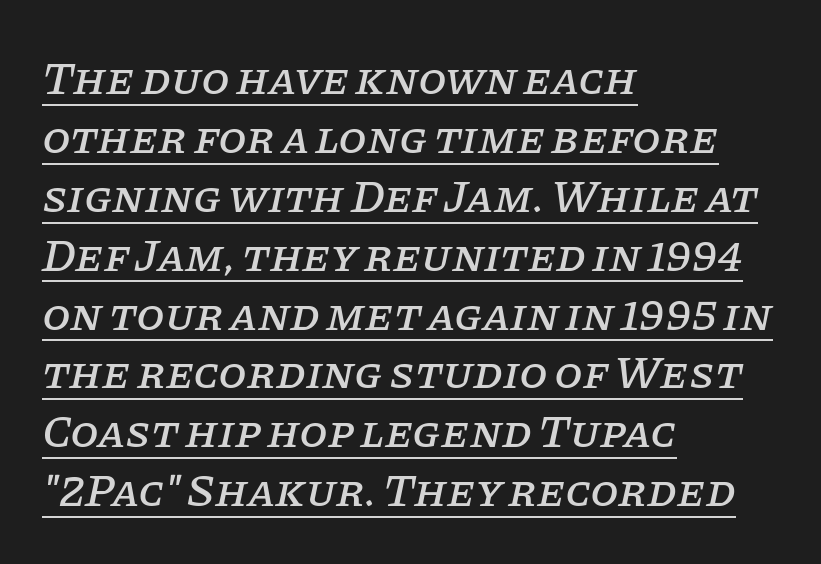
In terms of posture, this sample is oblique. In designer terms, the underline attribute is active on this setting. These lines are set flush left with a ragged right edge. Horizontal bands of white between lines are of average thickness. Short note: letters normally spaced. The face used here is proportionally spaced, like ordinary book or web type.
